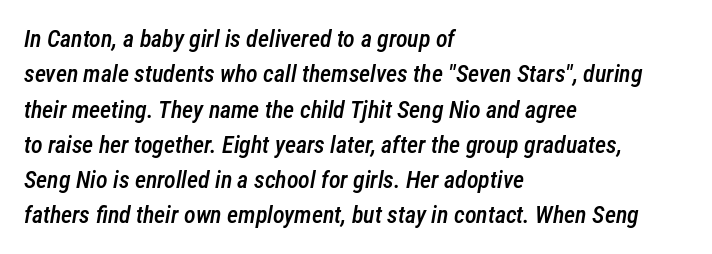
Q: Is the text bold? A: Semi-bold.
Q: Is the text italic (slanted)? A: Yes, it leans right by about 12 degrees.
Q: Is the text underlined? A: No.
Q: How is the paragraph aligned? A: Left-aligned.
Q: Is the spacing between letters normal or unusually wide? A: Normal.
Q: Is the spacing between lines tight, normal or loose? A: Normal.
